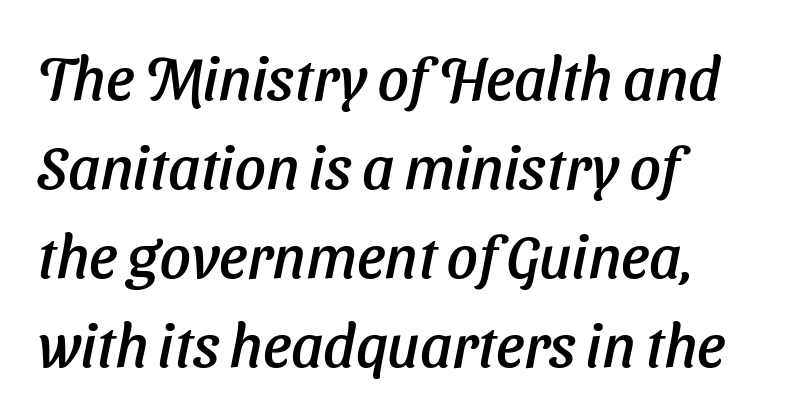
The image shows 61 px text type, italic (leaning right); set left-aligned, normal line spacing (1.46x), normal letter spacing, not underlined; low stroke contrast and a medium x-height.
